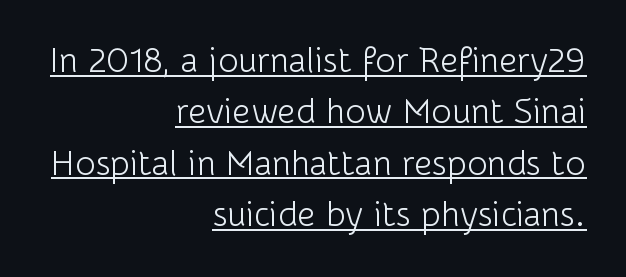
{"serif": "no", "italic": "no", "bold": "no", "weight": "light", "width": "normal", "stroke_contrast": "low", "x_height": "medium", "monospaced": "no", "underline": "yes", "align": "right", "line_spacing": "normal", "line_spacing_ratio": 1.47, "letter_spacing": "normal", "letter_spacing_em": 0.0, "glyph_px": 35}
